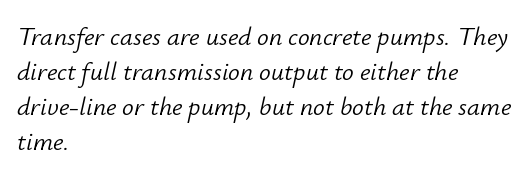
Decoration check: the copy has no underline. The rendering applies a slant to the glyphs. The letters look calm and open, with moderate or lighter stems. Which margin do the lines hug? The left one — the right edge is uneven.
